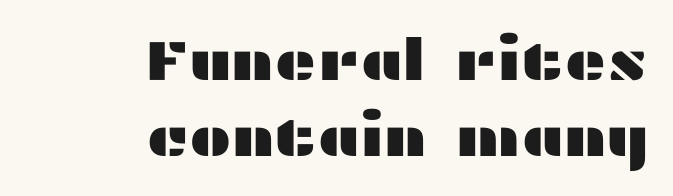
{"serif": "no", "italic": "no", "width": "wide", "stroke_contrast": "medium", "x_height": "medium", "monospaced": "no", "underline": "no", "align": "right", "line_spacing": "normal", "line_spacing_ratio": 1.33, "letter_spacing": "normal", "letter_spacing_em": 0.0, "glyph_px": 57}
